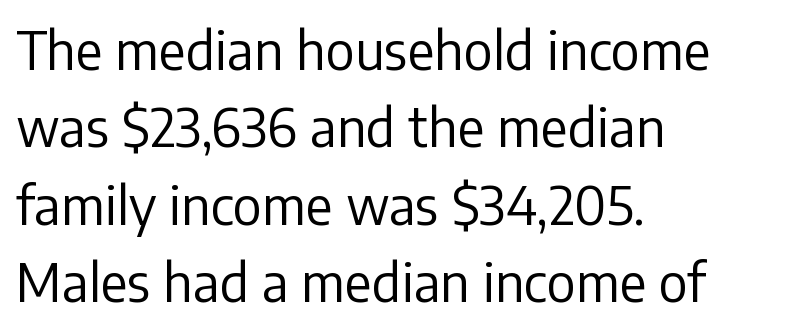
The image shows 52 px regular-weight sans-serif type, upright; set left-aligned, normal line spacing (1.49x), normal letter spacing, not underlined; low stroke contrast and a medium x-height.
